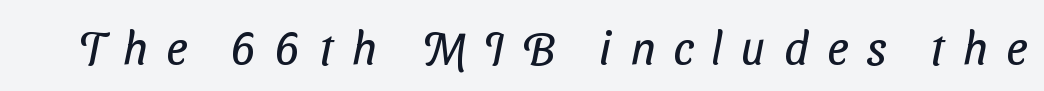
The image shows 47 px regular-weight, condensed sans-serif type; set unusually wide letter spacing (+0.39 em), not underlined; low stroke contrast and a medium x-height.
